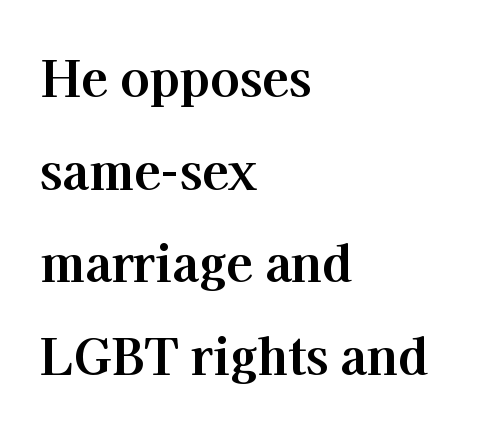
The image shows 49 px bold serif type, upright; set left-aligned, line spacing 1.89x, normal letter spacing, not underlined; high stroke contrast and a medium x-height.
